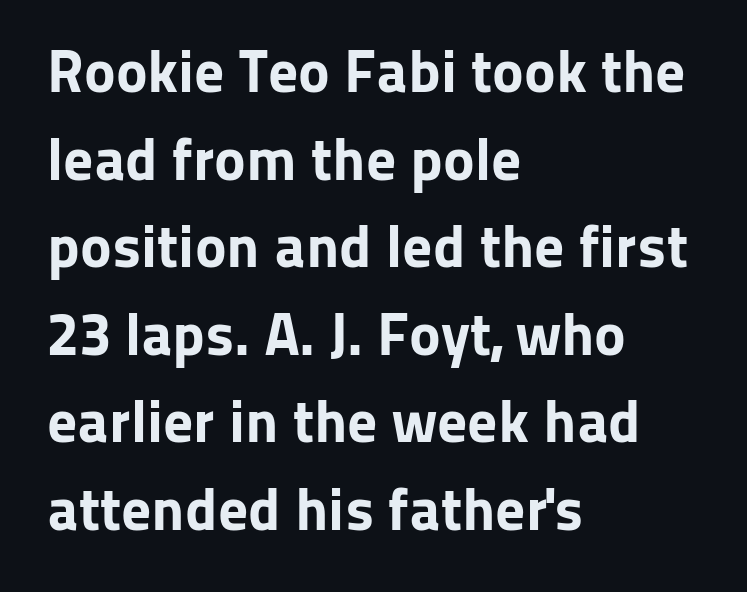
{"serif": "no", "italic": "no", "bold": "yes", "weight": "bold", "width": "normal", "stroke_contrast": "low", "x_height": "medium", "monospaced": "no", "underline": "no", "align": "left", "line_spacing": "normal", "line_spacing_ratio": 1.46, "letter_spacing": "normal", "letter_spacing_em": 0.0, "glyph_px": 60}
